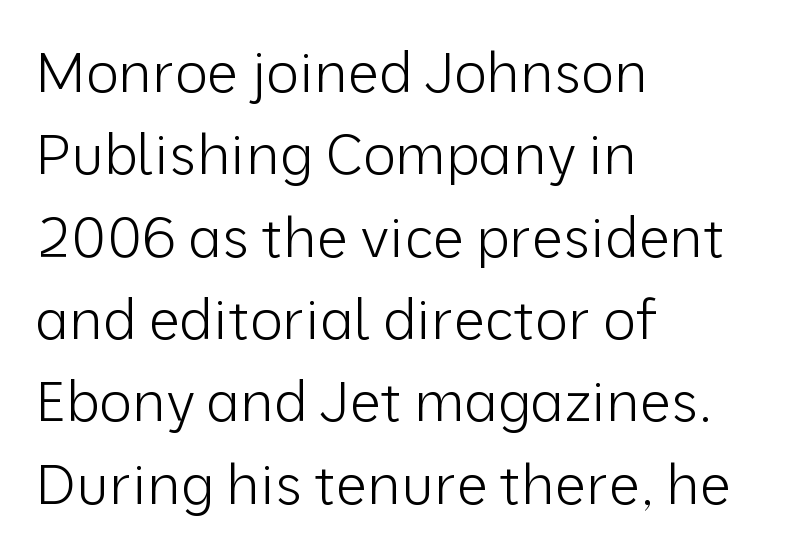
{"serif": "no", "italic": "no", "bold": "no", "weight": "light", "width": "normal", "stroke_contrast": "low", "x_height": "medium", "monospaced": "no", "underline": "no", "align": "left", "line_spacing": "normal", "line_spacing_ratio": 1.47, "letter_spacing": "normal", "letter_spacing_em": 0.0, "glyph_px": 56}
